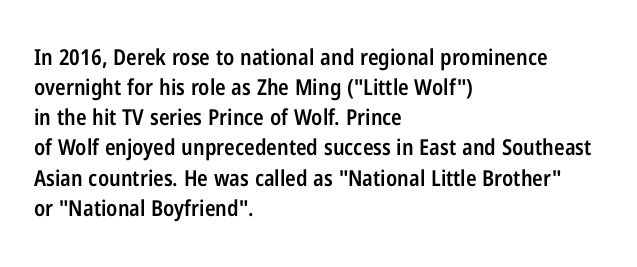
The image shows 22 px text type, upright; set left-aligned, normal line spacing (1.37x), normal letter spacing, not underlined.
